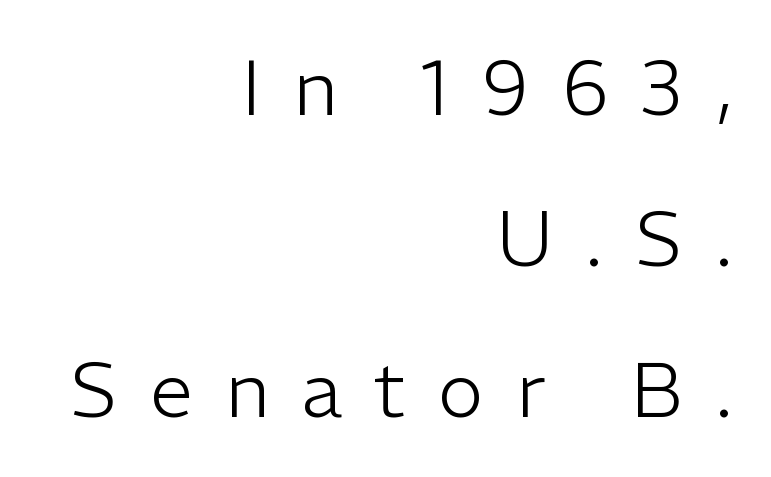
Q: Is the text bold? A: No.
Q: Is the text italic (slanted)? A: No, it is upright.
Q: Is the typeface a serif or a sans-serif typeface? A: Sans-serif.
Q: Is the text underlined? A: No.
Q: How is the paragraph aligned? A: Right-aligned.
Q: Is the spacing between letters normal or unusually wide? A: Unusually wide.
Q: Is the spacing between lines tight, normal or loose? A: Loose.
Q: Width (condensed, normal, or wide)? A: Normal.
Q: Stroke contrast? A: Low.
Q: x-height? A: Medium.
Q: Monospaced? A: No.
